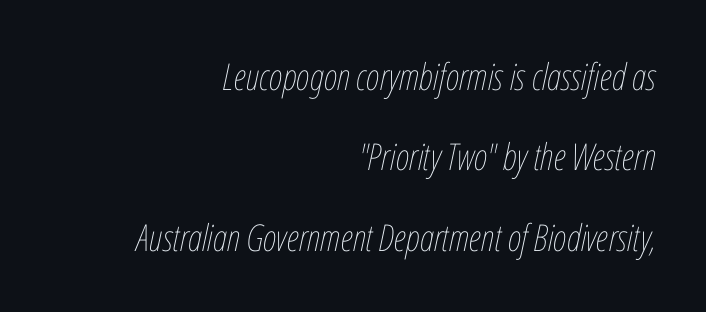
{"italic": "yes", "lean": "right", "slant_degrees": 12, "bold": "no", "weight": "thin", "width": "condensed", "stroke_contrast": "low", "x_height": "medium", "monospaced": "no", "underline": "no", "align": "right", "line_spacing": "loose", "line_spacing_ratio": 2.17, "letter_spacing": "normal", "letter_spacing_em": 0.0, "glyph_px": 37}
